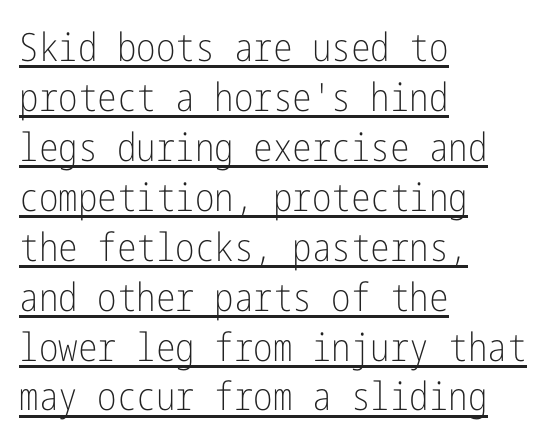
Q: Is the text bold? A: No.
Q: Is the text italic (slanted)? A: No, it is upright.
Q: Is the typeface a serif or a sans-serif typeface? A: Sans-serif.
Q: Is the text underlined? A: Yes.
Q: How is the paragraph aligned? A: Left-aligned.
Q: Is the spacing between letters normal or unusually wide? A: Normal.
Q: Is the spacing between lines tight, normal or loose? A: Normal.
Q: Width (condensed, normal, or wide)? A: Condensed.
Q: Stroke contrast? A: Low.
Q: x-height? A: Medium.
